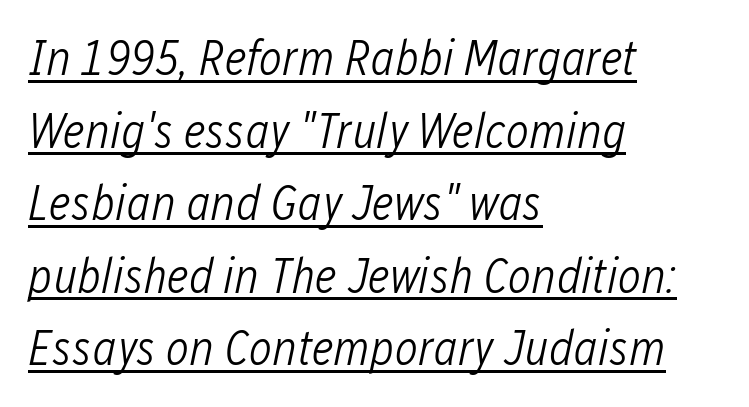
The image shows 49 px light, condensed type, italic (leaning right); set left-aligned, normal line spacing (1.48x), normal letter spacing, underlined; low stroke contrast and a medium x-height.
